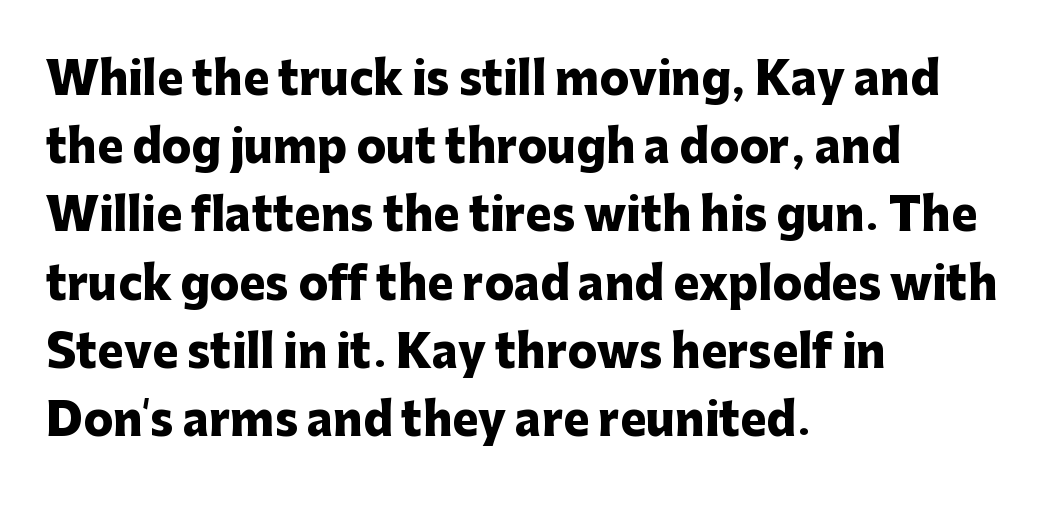
The lettering stays uniformly vertical, giving the passage a roman look. The letterforms sit shoulder to shoulder at normal distance. Typographic density is high because the face is bold. These lines are rendered in a variable-pitch font. Check where the strokes stop: nothing finishes them off — pure sans.
